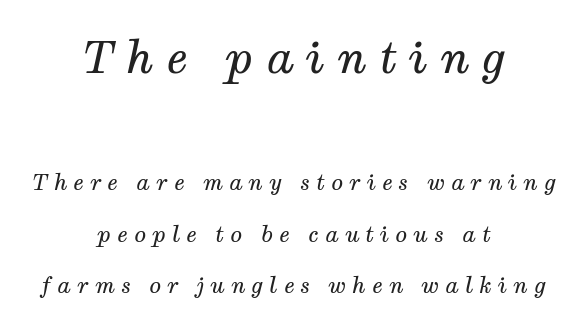
The rendering inserts visible extra space after every character. The lettering tilts uniformly, giving the passage an italic look. Counters stay open thanks to moderate or lighter strokes. Is this a fixed-width face? No — the glyphs have proportional, varying widths.
